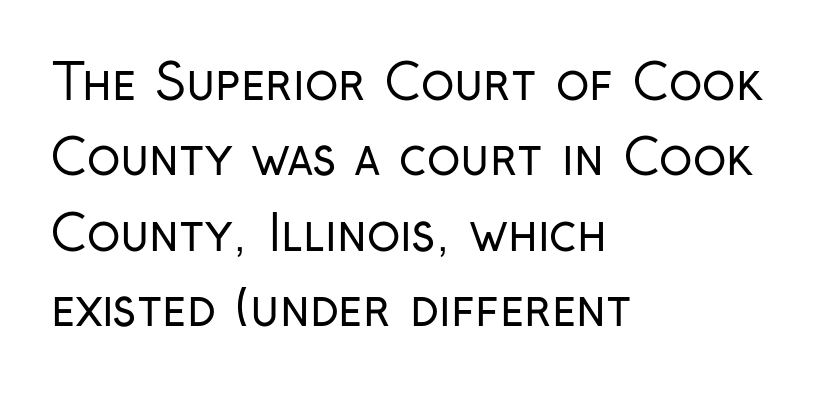
The image shows 49 px regular-weight, condensed sans-serif type, upright; set left-aligned, normal line spacing (1.54x), normal letter spacing, not underlined; low stroke contrast and a medium x-height.
